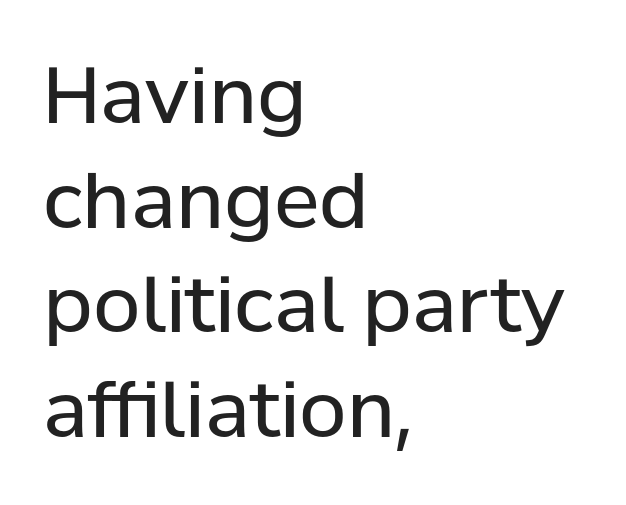
Q: Is the text bold? A: No.
Q: Is the text italic (slanted)? A: No, it is upright.
Q: Is the typeface a serif or a sans-serif typeface? A: Sans-serif.
Q: Is the text underlined? A: No.
Q: How is the paragraph aligned? A: Left-aligned.
Q: Is the spacing between letters normal or unusually wide? A: Normal.
Q: Is the spacing between lines tight, normal or loose? A: Normal.
Q: Width (condensed, normal, or wide)? A: Normal.
Q: Stroke contrast? A: Low.
Q: x-height? A: Medium.
Q: Monospaced? A: No.
